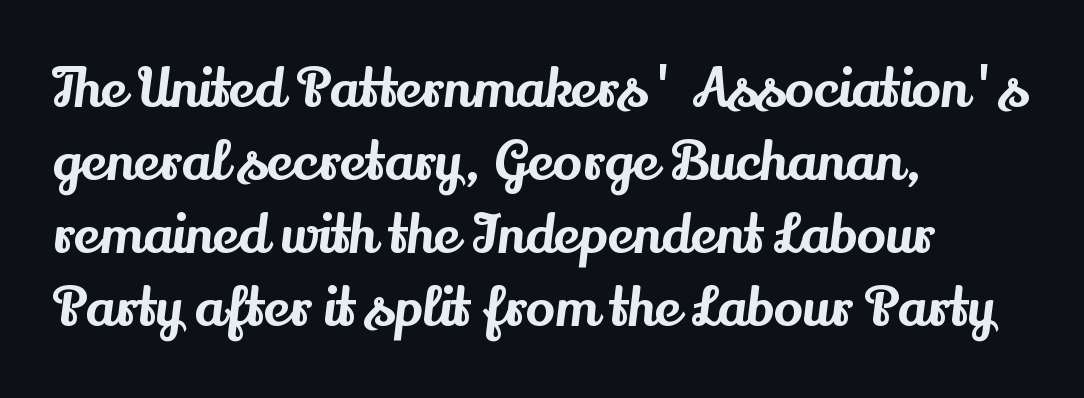
{"serif": "yes", "width": "normal", "stroke_contrast": "medium", "x_height": "small", "monospaced": "no", "underline": "no", "align": "left", "line_spacing": "normal", "line_spacing_ratio": 1.35, "letter_spacing": "normal", "letter_spacing_em": 0.0, "glyph_px": 54}
